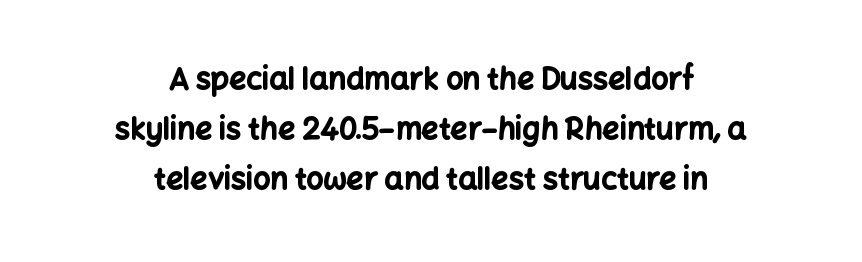
{"serif": "no", "italic": "no", "bold": "yes", "weight": "bold", "width": "normal", "stroke_contrast": "low", "x_height": "medium", "monospaced": "no", "underline": "no", "align": "center", "line_spacing": "normal", "line_spacing_ratio": 1.67, "letter_spacing": "normal", "letter_spacing_em": 0.0, "glyph_px": 30}
